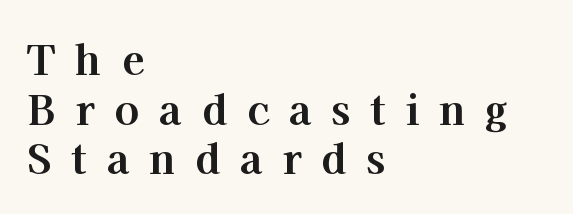
{"serif": "yes", "italic": "no", "bold": "yes", "weight": "bold", "width": "normal", "stroke_contrast": "high", "x_height": "medium", "monospaced": "no", "underline": "no", "align": "left", "line_spacing_ratio": 1.21, "letter_spacing": "wide", "letter_spacing_em": 0.49, "glyph_px": 41}
